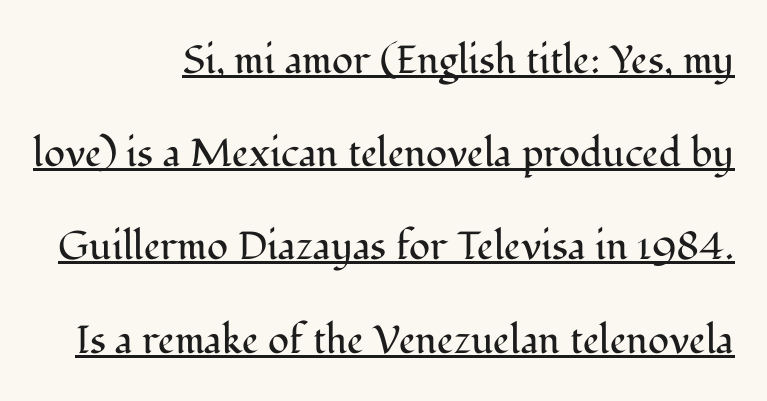
The image shows 39 px regular-weight serif type, upright; set right-aligned, loose line spacing (2.39x), normal letter spacing, underlined; medium stroke contrast and a medium x-height.
